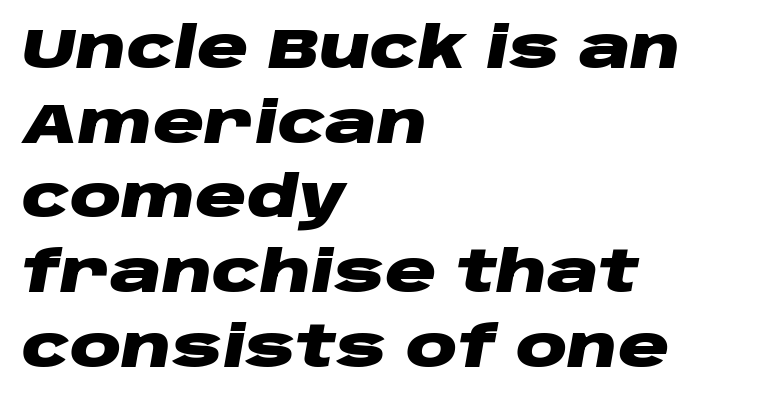
{"italic": "yes", "lean": "right", "slant_degrees": 10, "bold": "yes", "weight": "heavy", "width": "wide", "stroke_contrast": "low", "x_height": "large", "monospaced": "no", "underline": "no", "align": "left", "line_spacing": "normal", "line_spacing_ratio": 1.31, "letter_spacing": "normal", "letter_spacing_em": 0.0, "glyph_px": 57}
